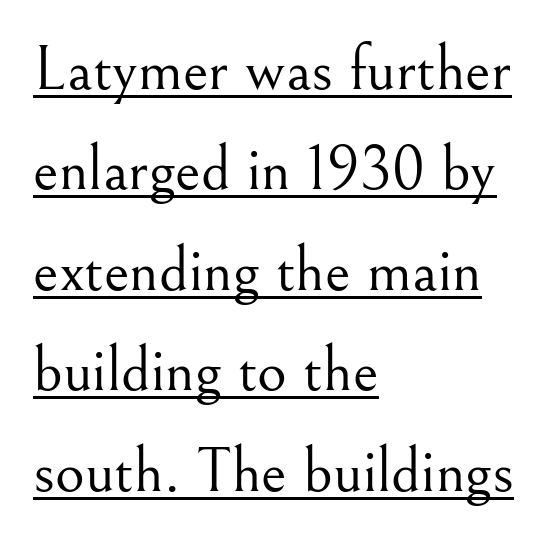
A typesetter would call this leading conventional body-copy spacing. These lines are composed in type with serifs. Spacing verdict: proportional, widths tailored to each character. This is underlined copy, the kind a proofreader might mark for attention. Line beginnings align vertically; line endings do not.
